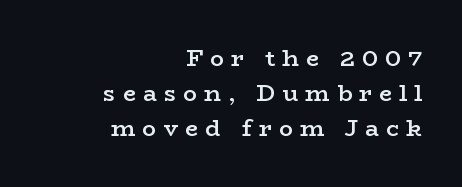
{"italic": "no", "bold": "semi", "underline": "no", "align": "right", "line_spacing": "normal", "line_spacing_ratio": 1.53, "letter_spacing": "wide", "letter_spacing_em": 0.31, "glyph_px": 23}
